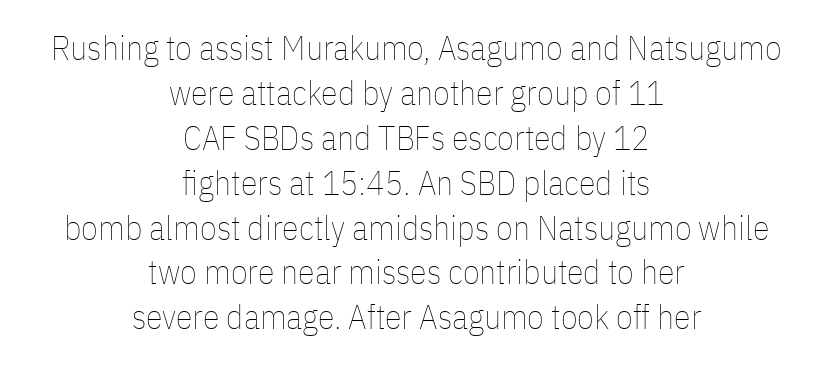
{"italic": "no", "bold": "no", "weight": "thin", "width": "condensed", "stroke_contrast": "low", "x_height": "medium", "monospaced": "no", "underline": "no", "align": "center", "line_spacing": "normal", "line_spacing_ratio": 1.32, "letter_spacing": "normal", "letter_spacing_em": 0.0, "glyph_px": 34}
